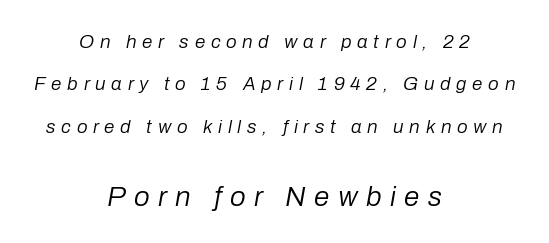
{"italic": "yes", "lean": "right", "slant_degrees": 10, "bold": "no", "weight": "regular", "width": "normal", "stroke_contrast": "low", "x_height": "medium", "monospaced": "no", "underline": "no", "align": "center", "line_spacing": "loose", "line_spacing_ratio": 2.23, "letter_spacing": "wide", "letter_spacing_em": 0.3, "larger_block": "second", "size_ratio": 1.47, "glyph_px": 28}
